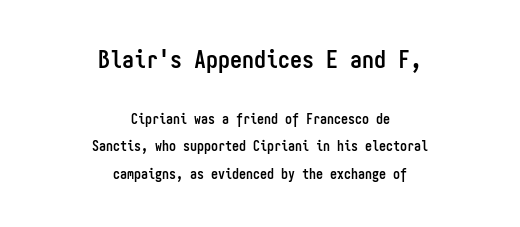
Alignment: centered. Typesetter's note: full bold, strokes at maximum text heaviness. A typesetter would mark this as roman, not italic. Unmarked baselines from the first word to the last. Two sizes are in play, and the larger belongs to the first block. The rendering keeps characters at their native spacing.
